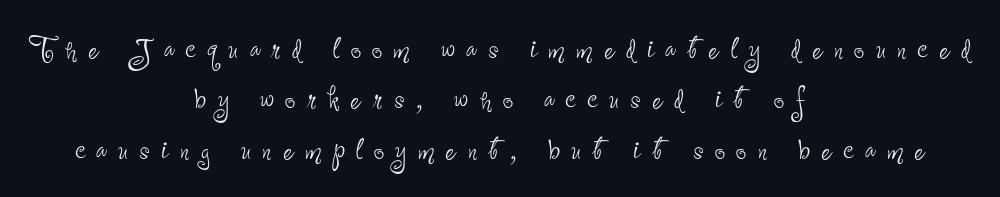
Where is the straight margin? There isn't one; the lines are centered. The type is letterspaced generously, with wide tracking. Vertical stems look standard width or narrower in stroke. Spacing verdict: proportional, widths tailored to each character. This rendering features lettering with no underline.
